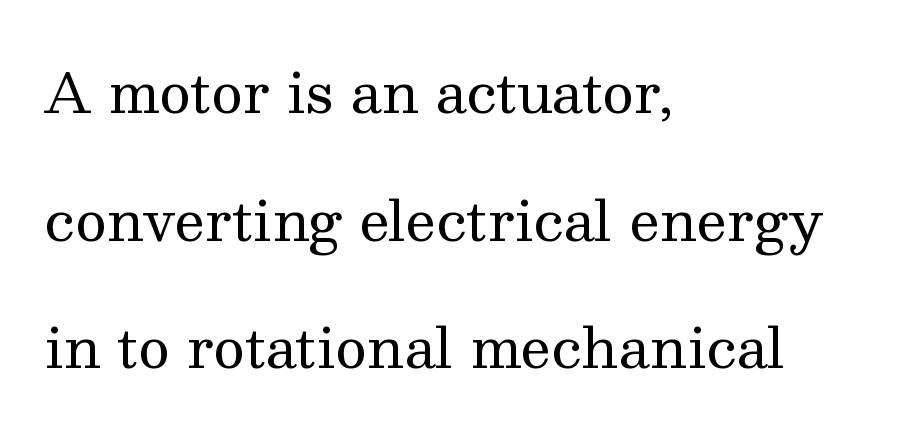
{"serif": "yes", "italic": "no", "bold": "no", "weight": "regular", "width": "normal", "stroke_contrast": "medium", "x_height": "medium", "monospaced": "no", "underline": "no", "align": "left", "line_spacing": "loose", "line_spacing_ratio": 2.32, "letter_spacing": "normal", "letter_spacing_em": 0.0, "glyph_px": 55}
